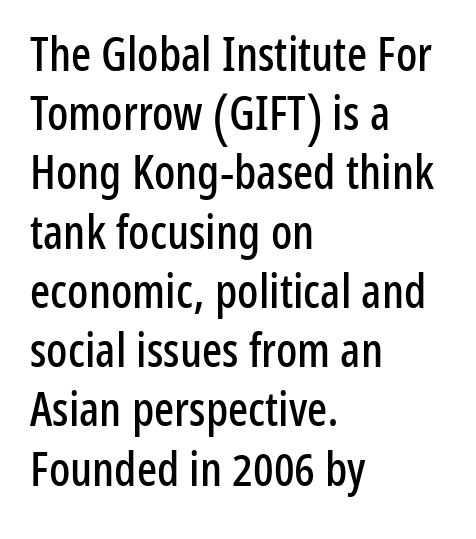
The image shows 47 px condensed sans-serif type, upright; set left-aligned, normal line spacing (1.26x), normal letter spacing, not underlined; low stroke contrast and a medium x-height.
